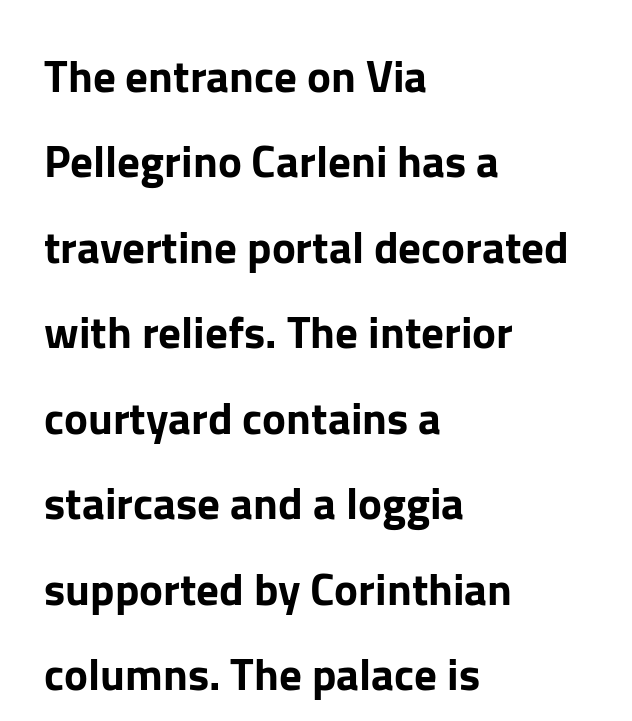
{"serif": "no", "italic": "no", "width": "normal", "stroke_contrast": "low", "x_height": "medium", "monospaced": "no", "underline": "no", "align": "left", "line_spacing": "loose", "line_spacing_ratio": 1.9, "letter_spacing": "normal", "letter_spacing_em": 0.0, "glyph_px": 45}
